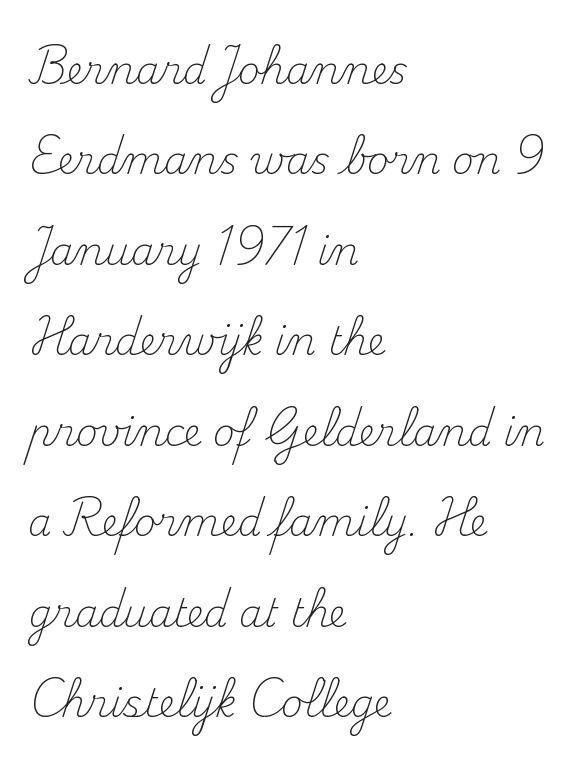
Q: Is the text bold? A: No.
Q: Is the text italic (slanted)? A: Yes.
Q: Is the typeface a serif or a sans-serif typeface? A: Serif.
Q: Is the text underlined? A: No.
Q: How is the paragraph aligned? A: Left-aligned.
Q: Is the spacing between letters normal or unusually wide? A: Normal.
Q: Is the spacing between lines tight, normal or loose? A: Loose.
Q: Width (condensed, normal, or wide)? A: Normal.
Q: Stroke contrast? A: Medium.
Q: x-height? A: Small.
Q: Monospaced? A: No.
